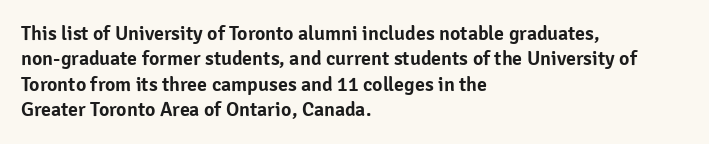
The image shows 20 px text type, upright; set left-aligned, normal line spacing (1.27x), normal letter spacing, not underlined.
